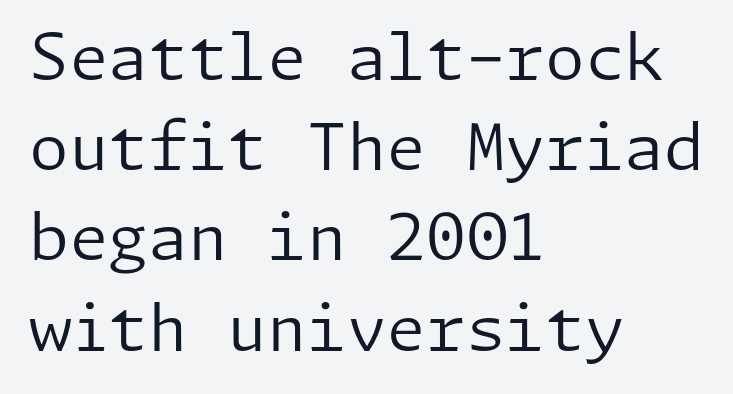
The passage shown is not bold in any degree. Short and long lines alike share a common starting point at left. Each new line begins a customary step beneath the previous one. Note: no serifs on the glyphs. The letterforms sit shoulder to shoulder at normal distance. A roman cut, with each character standing at attention.
